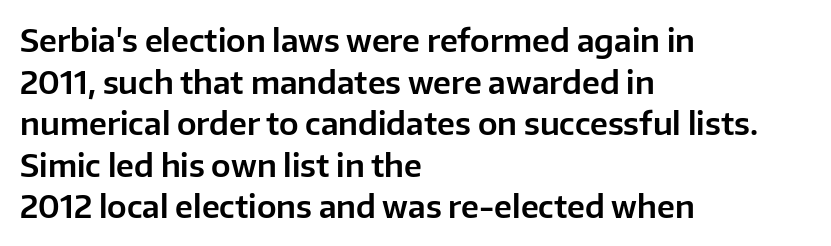
The image shows 31 px sans-serif type, upright; set left-aligned, normal line spacing (1.34x), normal letter spacing, not underlined; low stroke contrast and a medium x-height.
